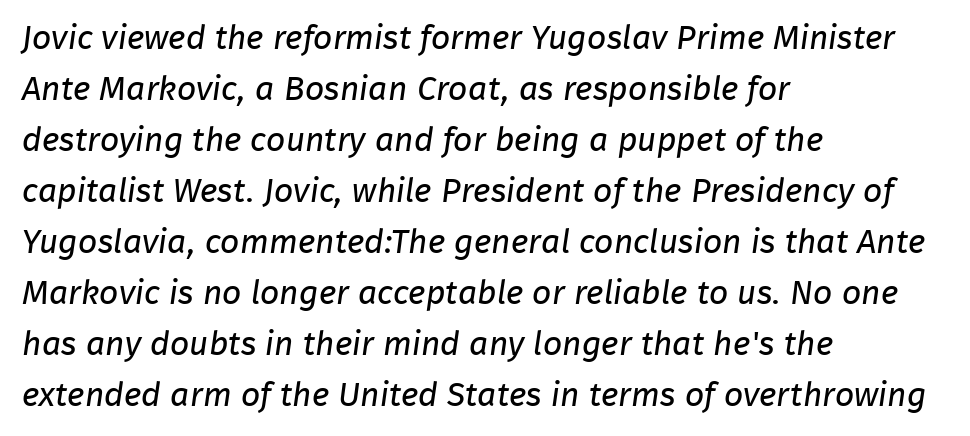
The image shows 34 px regular-weight sans-serif type; set left-aligned, normal line spacing (1.5x), normal letter spacing, not underlined; low stroke contrast and a medium x-height.
